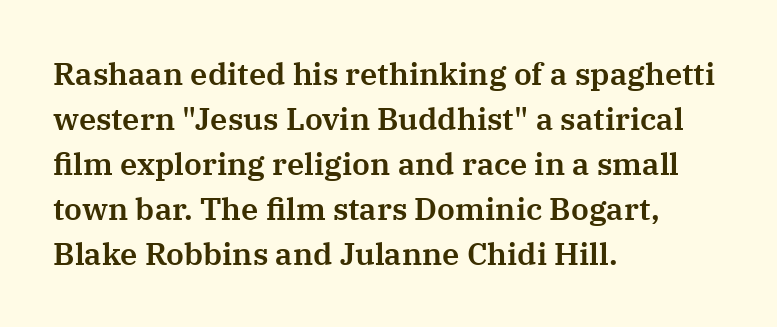
Q: Is the text italic (slanted)? A: No, it is upright.
Q: Is the typeface a serif or a sans-serif typeface? A: Serif.
Q: Is the text underlined? A: No.
Q: How is the paragraph aligned? A: Left-aligned.
Q: Is the spacing between letters normal or unusually wide? A: Normal.
Q: Is the spacing between lines tight, normal or loose? A: Normal.
Q: Width (condensed, normal, or wide)? A: Normal.
Q: Stroke contrast? A: Medium.
Q: x-height? A: Medium.
Q: Monospaced? A: No.
